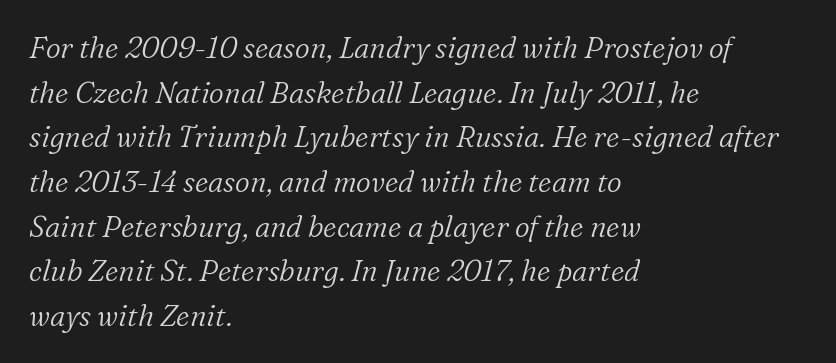
Nothing heavy about these letters — not bold at all. Check under the words: just untouched page. Rows of type keep a routine distance in the vertical direction. Characters follow at the spacing the type designer built in. Each letter keeps its own natural width here, so spacing adapts to shape.
